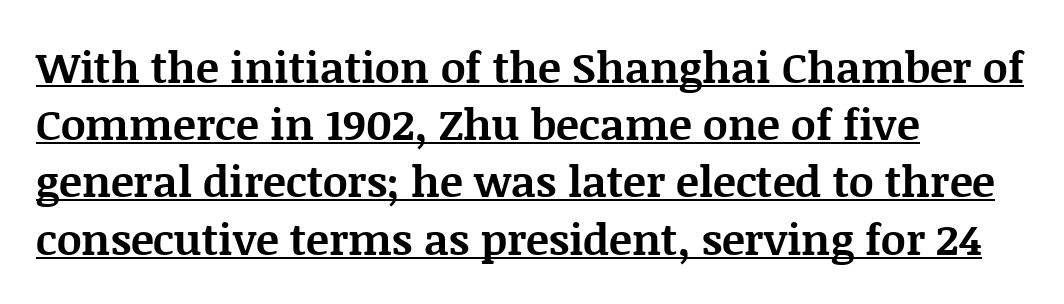
Q: Is the text bold? A: Yes.
Q: Is the text italic (slanted)? A: No, it is upright.
Q: Is the typeface a serif or a sans-serif typeface? A: Serif.
Q: Is the text underlined? A: Yes.
Q: How is the paragraph aligned? A: Left-aligned.
Q: Is the spacing between letters normal or unusually wide? A: Normal.
Q: Is the spacing between lines tight, normal or loose? A: Normal.
Q: Width (condensed, normal, or wide)? A: Normal.
Q: Stroke contrast? A: Medium.
Q: x-height? A: Large.
Q: Monospaced? A: No.
